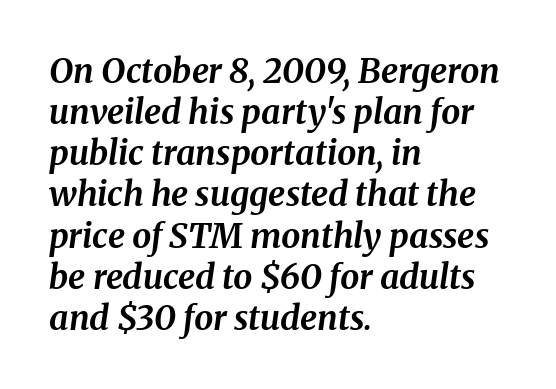
Q: Is the text bold? A: Yes.
Q: Is the text italic (slanted)? A: Yes, it leans right by about 8 degrees.
Q: Is the text underlined? A: No.
Q: How is the paragraph aligned? A: Left-aligned.
Q: Is the spacing between letters normal or unusually wide? A: Normal.
Q: Width (condensed, normal, or wide)? A: Normal.
Q: Stroke contrast? A: Medium.
Q: x-height? A: Medium.
Q: Monospaced? A: No.
